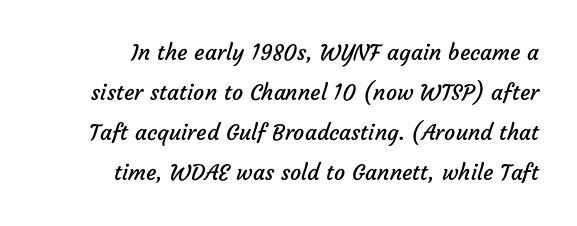
The image shows 22 px text type; set right-aligned, line spacing 1.82x, normal letter spacing, not underlined.
